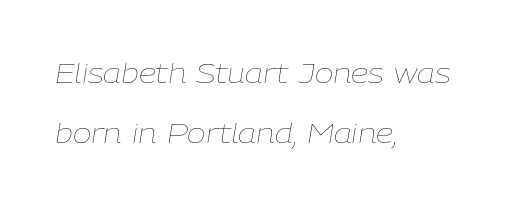
{"italic": "yes", "lean": "right", "slant_degrees": 9, "bold": "no", "weight": "thin", "width": "normal", "stroke_contrast": "low", "x_height": "medium", "monospaced": "no", "underline": "no", "align": "left", "line_spacing": "loose", "line_spacing_ratio": 2.16, "letter_spacing": "normal", "letter_spacing_em": 0.0, "glyph_px": 28}
